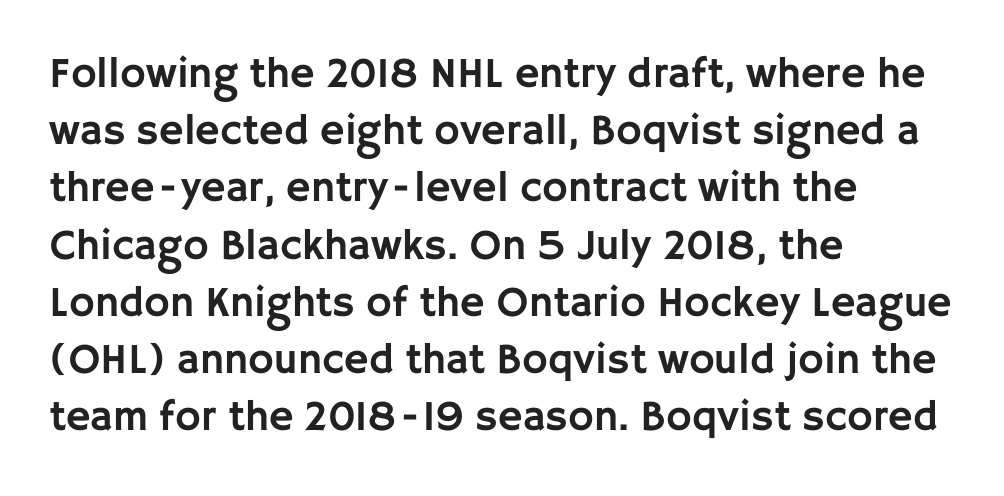
{"serif": "no", "italic": "no", "width": "normal", "stroke_contrast": "low", "x_height": "large", "monospaced": "no", "underline": "no", "align": "left", "line_spacing": "normal", "line_spacing_ratio": 1.33, "letter_spacing": "normal", "letter_spacing_em": 0.0, "glyph_px": 43}
